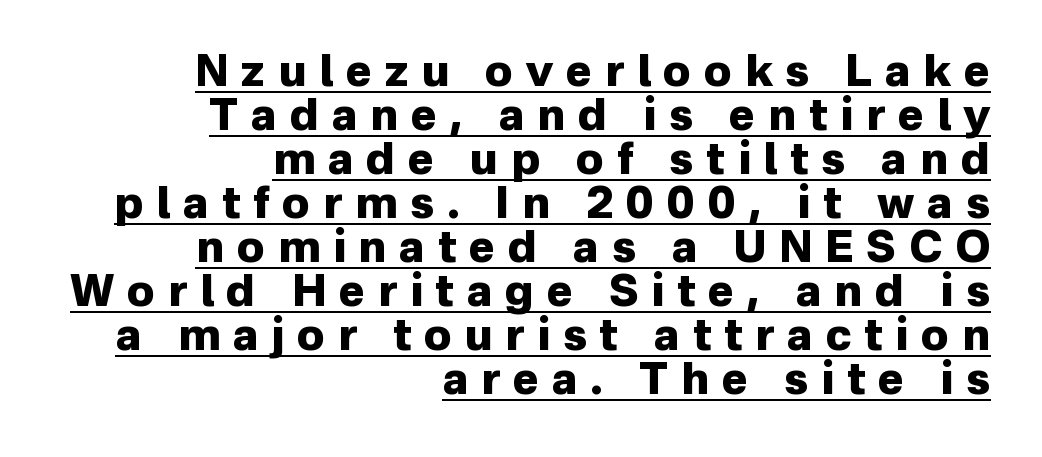
{"serif": "no", "italic": "no", "bold": "yes", "weight": "heavy", "width": "normal", "stroke_contrast": "low", "x_height": "medium", "monospaced": "no", "underline": "yes", "align": "right", "line_spacing": "tight", "line_spacing_ratio": 1.0, "letter_spacing": "wide", "letter_spacing_em": 0.29, "glyph_px": 44}
